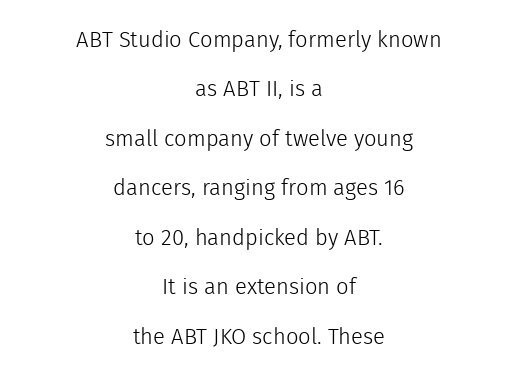
The image shows 22 px text type, upright; set centered, loose line spacing (2.25x), normal letter spacing, not underlined.
